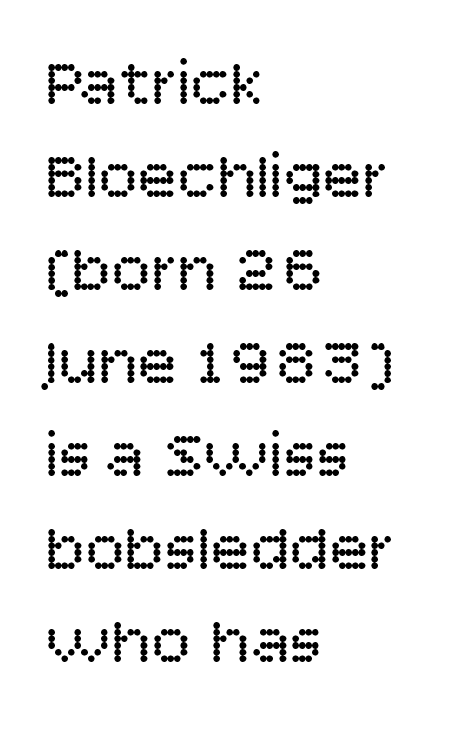
Students, note that the glyphs here touch the page at normal intervals. Successive baselines arrive at the customary interval. The type family on display is of the sans-serif kind. A typesetter would mark this as roman, not italic.
